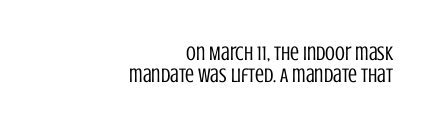
Q: Is the text bold? A: No.
Q: Is the text italic (slanted)? A: No, it is upright.
Q: Is the text underlined? A: No.
Q: How is the paragraph aligned? A: Right-aligned.
Q: Is the spacing between letters normal or unusually wide? A: Normal.
Q: Is the spacing between lines tight, normal or loose? A: Tight.
